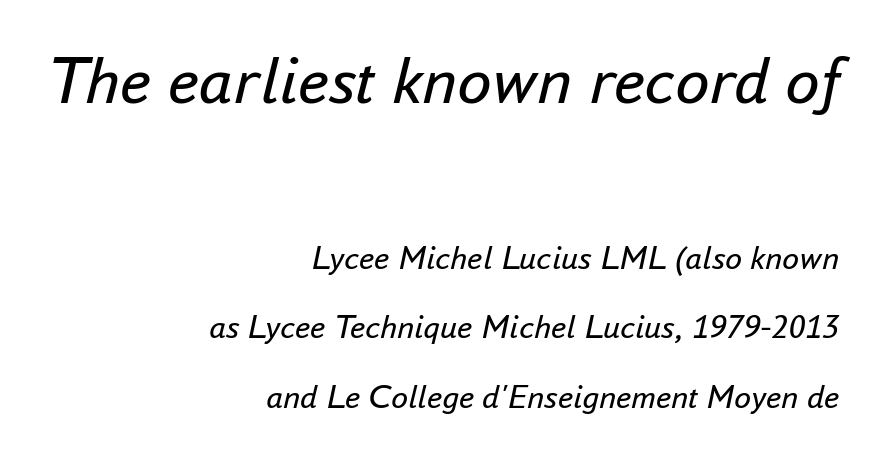
Horizontally, the lines are justified to the trailing edge only. The typeface has the unassuming heft of standard copy or less. Look at the glyph heights: the upper group is clearly the bigger setting. Glance below the letters and you will spot only blank space.
